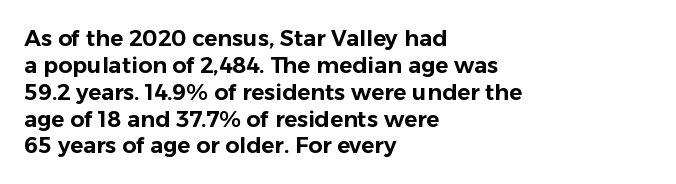
The image shows 22 px text type, upright; set left-aligned, line spacing 1.22x, normal letter spacing, not underlined.
